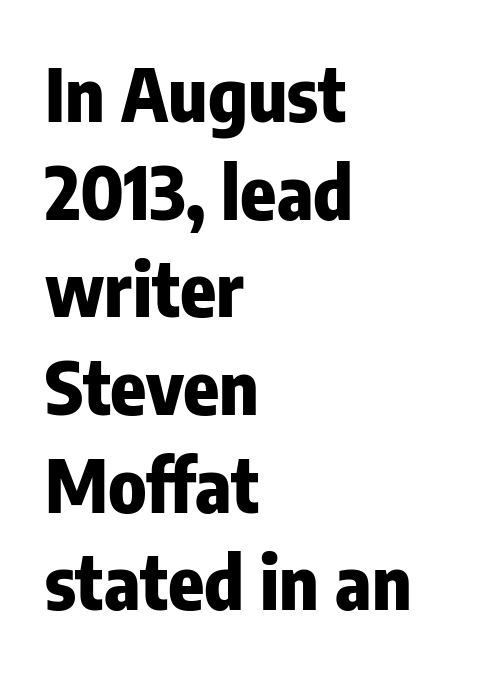
Q: Is the text bold? A: Yes.
Q: Is the text italic (slanted)? A: No, it is upright.
Q: Is the typeface a serif or a sans-serif typeface? A: Sans-serif.
Q: Is the text underlined? A: No.
Q: How is the paragraph aligned? A: Left-aligned.
Q: Is the spacing between letters normal or unusually wide? A: Normal.
Q: Is the spacing between lines tight, normal or loose? A: Normal.
Q: Width (condensed, normal, or wide)? A: Condensed.
Q: Stroke contrast? A: Low.
Q: x-height? A: Medium.
Q: Monospaced? A: No.
